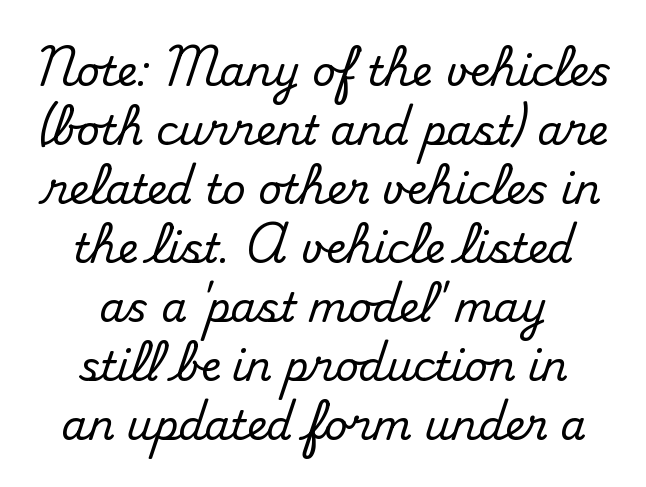
{"serif": "yes", "width": "normal", "stroke_contrast": "medium", "x_height": "small", "monospaced": "no", "underline": "no", "align": "center", "line_spacing": "normal", "line_spacing_ratio": 1.44, "letter_spacing": "normal", "letter_spacing_em": 0.0, "glyph_px": 41}
